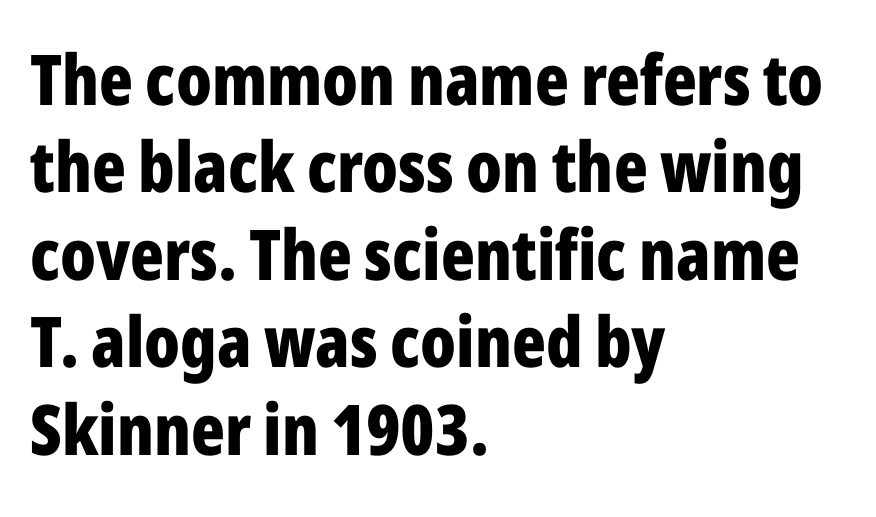
Q: Is the text bold? A: Yes.
Q: Is the text italic (slanted)? A: No, it is upright.
Q: Is the typeface a serif or a sans-serif typeface? A: Sans-serif.
Q: Is the text underlined? A: No.
Q: How is the paragraph aligned? A: Left-aligned.
Q: Is the spacing between letters normal or unusually wide? A: Normal.
Q: Is the spacing between lines tight, normal or loose? A: Normal.
Q: Width (condensed, normal, or wide)? A: Condensed.
Q: Stroke contrast? A: Low.
Q: x-height? A: Medium.
Q: Monospaced? A: No.
